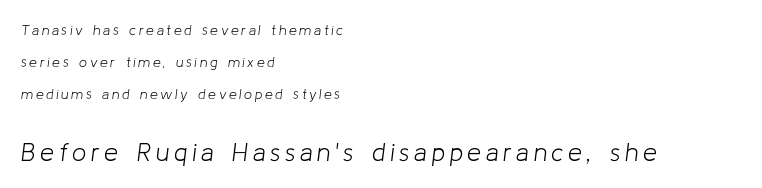
The image shows 25 px text type, italic (leaning right); set left-aligned, loose line spacing (2.28x), not underlined; the second (bottom) block is 1.79x larger.
